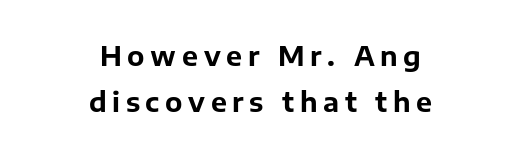
Q: Is the text bold? A: Yes.
Q: Is the text italic (slanted)? A: No, it is upright.
Q: Is the text underlined? A: No.
Q: How is the paragraph aligned? A: Centered.
Q: Is the spacing between letters normal or unusually wide? A: Unusually wide.
